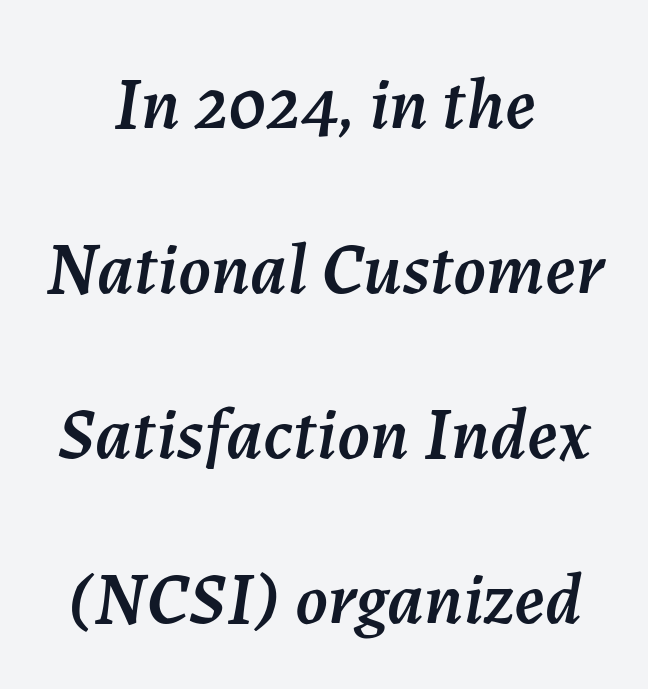
In terms of letterspacing, this is plain default setting. The lines are spread far apart with generous leading. Is the block centered? Yes — each line is placed symmetrically about the middle. Style check: oblique.
